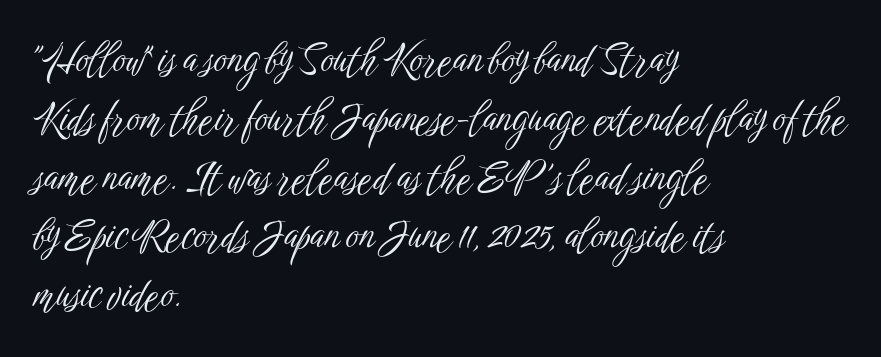
Q: Is the text bold? A: No.
Q: Is the text italic (slanted)? A: Yes.
Q: Is the typeface a serif or a sans-serif typeface? A: Sans-serif.
Q: Is the text underlined? A: No.
Q: How is the paragraph aligned? A: Left-aligned.
Q: Is the spacing between letters normal or unusually wide? A: Normal.
Q: Is the spacing between lines tight, normal or loose? A: Normal.
Q: Width (condensed, normal, or wide)? A: Condensed.
Q: Stroke contrast? A: Low.
Q: x-height? A: Medium.
Q: Monospaced? A: No.
